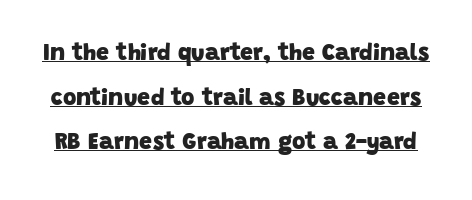
Q: Is the text bold? A: Yes.
Q: Is the text underlined? A: Yes.
Q: Is the spacing between letters normal or unusually wide? A: Normal.
Q: Is the spacing between lines tight, normal or loose? A: Loose.
